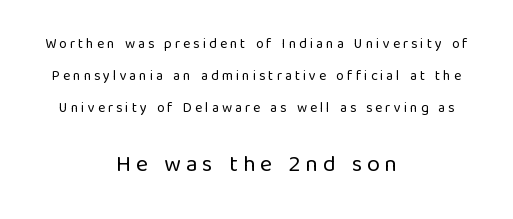
The image shows 23 px text type, upright; set centered, loose line spacing (2.27x), unusually wide letter spacing (+0.21 em), not underlined; the second (bottom) block is 1.64x larger.
